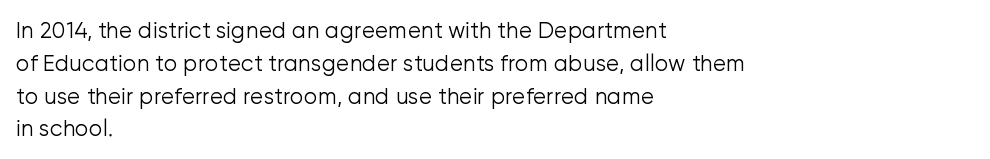
{"italic": "no", "bold": "no", "underline": "no", "align": "left", "line_spacing": "normal", "line_spacing_ratio": 1.49, "letter_spacing": "normal", "letter_spacing_em": 0.0, "glyph_px": 22}
